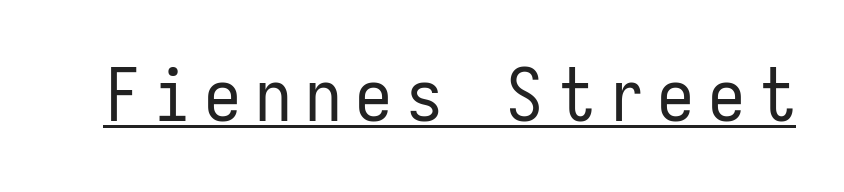
Q: Is the text bold? A: No.
Q: Is the text italic (slanted)? A: No, it is upright.
Q: Is the typeface a serif or a sans-serif typeface? A: Sans-serif.
Q: Is the text underlined? A: Yes.
Q: Width (condensed, normal, or wide)? A: Condensed.
Q: Stroke contrast? A: Low.
Q: x-height? A: Medium.
Q: Monospaced? A: Yes.
